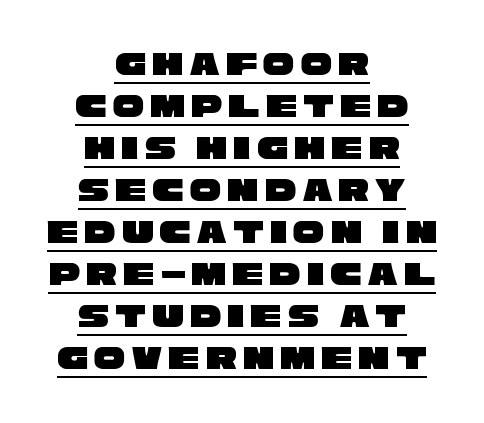
{"serif": "no", "width": "wide", "stroke_contrast": "low", "x_height": "large", "monospaced": "no", "underline": "yes", "align": "center", "line_spacing_ratio": 1.2, "glyph_px": 35}
